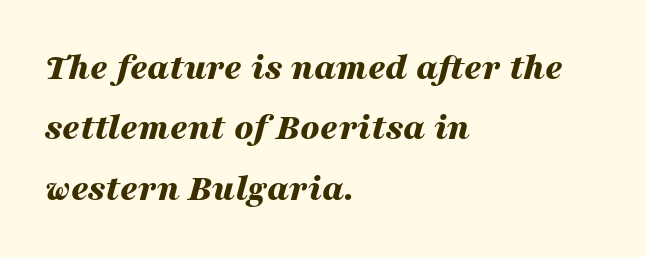
Q: Is the text bold? A: Yes.
Q: Is the text italic (slanted)? A: Yes, it leans right by about 16 degrees.
Q: Is the text underlined? A: No.
Q: How is the paragraph aligned? A: Left-aligned.
Q: Is the spacing between letters normal or unusually wide? A: Normal.
Q: Is the spacing between lines tight, normal or loose? A: Normal.
Q: Width (condensed, normal, or wide)? A: Wide.
Q: Stroke contrast? A: Medium.
Q: x-height? A: Medium.
Q: Monospaced? A: No.
